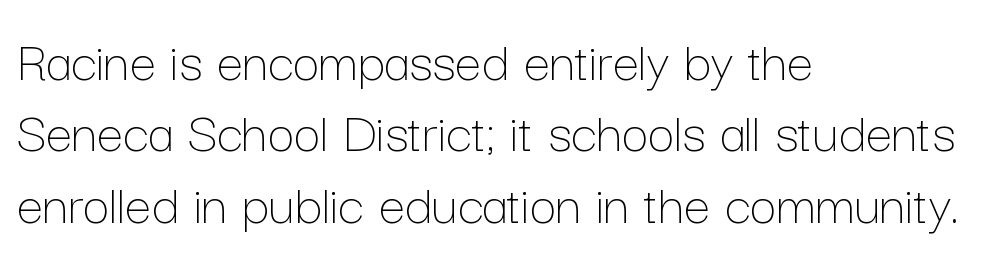
{"italic": "no", "bold": "no", "weight": "thin", "width": "normal", "stroke_contrast": "low", "x_height": "medium", "monospaced": "no", "underline": "no", "align": "left", "line_spacing_ratio": 1.21, "letter_spacing": "normal", "letter_spacing_em": 0.0, "glyph_px": 59}
